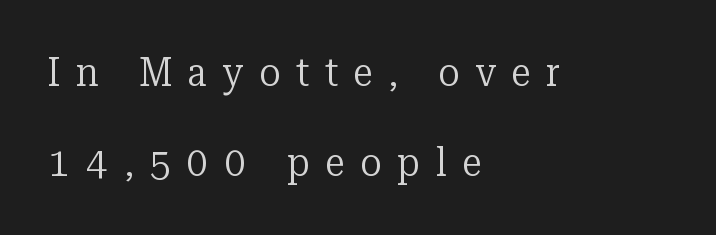
The image shows 40 px regular-weight serif type, upright; set left-aligned, loose line spacing (2.26x), unusually wide letter spacing (+0.39 em), not underlined; low stroke contrast and a medium x-height.
